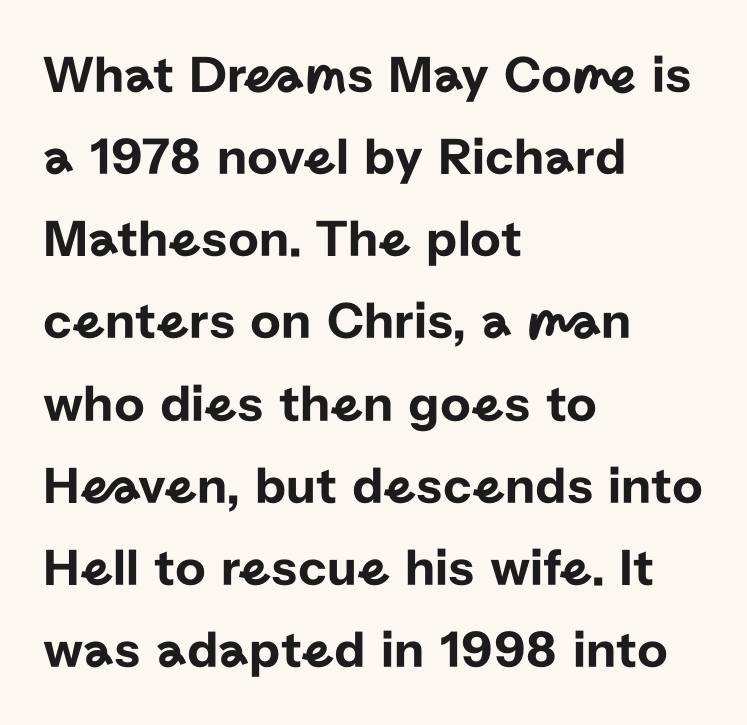
{"serif": "no", "italic": "no", "width": "normal", "stroke_contrast": "low", "x_height": "medium", "monospaced": "no", "underline": "no", "align": "left", "line_spacing": "normal", "line_spacing_ratio": 1.55, "letter_spacing": "normal", "letter_spacing_em": 0.0, "glyph_px": 53}
